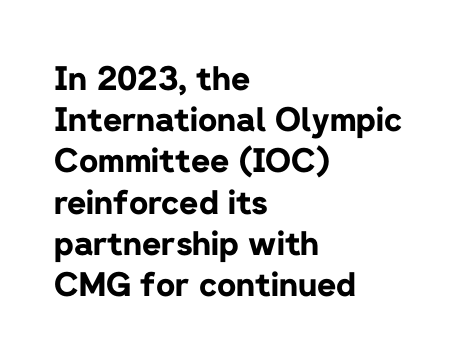
The image shows 33 px bold sans-serif type, upright; set left-aligned, normal line spacing (1.25x), normal letter spacing, not underlined; low stroke contrast and a medium x-height.
